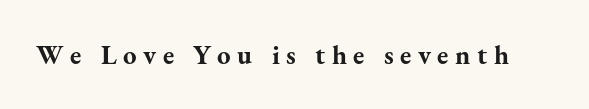
The image shows 27 px bold type, upright; set unusually wide letter spacing (+0.24 em), not underlined.
